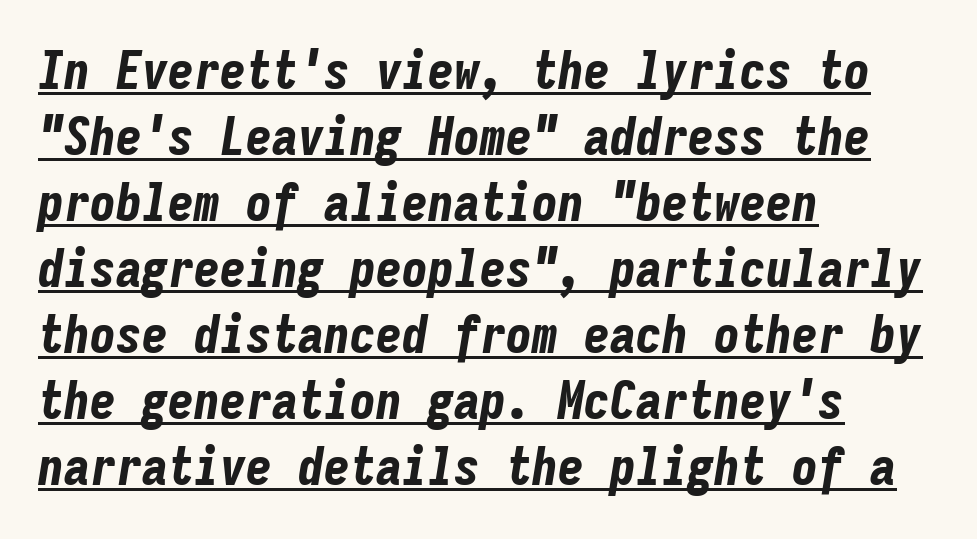
Q: Is the text bold? A: Yes.
Q: Is the text italic (slanted)? A: Yes, it leans right by about 9 degrees.
Q: Is the text underlined? A: Yes.
Q: How is the paragraph aligned? A: Left-aligned.
Q: Is the spacing between letters normal or unusually wide? A: Normal.
Q: Is the spacing between lines tight, normal or loose? A: Normal.
Q: Width (condensed, normal, or wide)? A: Condensed.
Q: Stroke contrast? A: Low.
Q: x-height? A: Medium.
Q: Monospaced? A: Yes.
